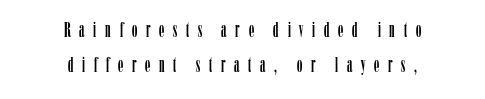
Q: Is the text italic (slanted)? A: No, it is upright.
Q: Is the text underlined? A: No.
Q: How is the paragraph aligned? A: Centered.
Q: Is the spacing between letters normal or unusually wide? A: Unusually wide.
Q: Is the spacing between lines tight, normal or loose? A: Normal.
